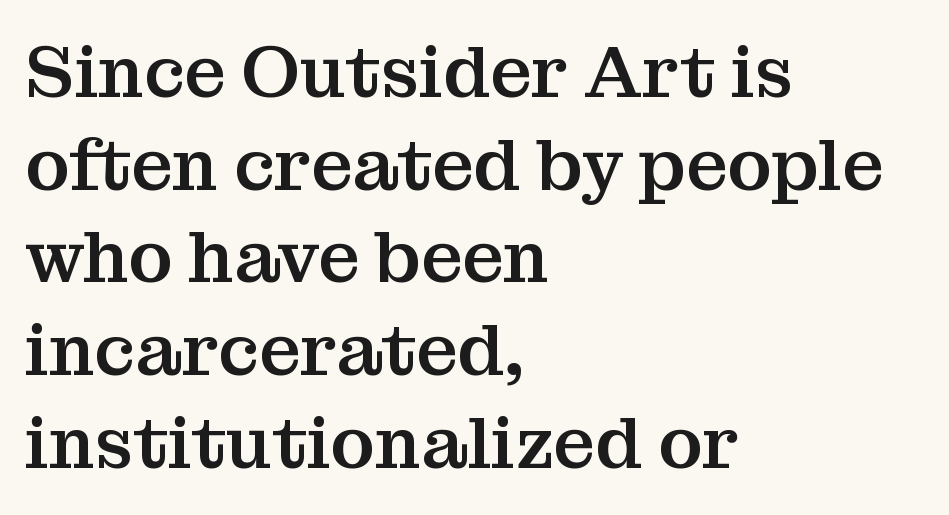
Q: Is the text italic (slanted)? A: No, it is upright.
Q: Is the typeface a serif or a sans-serif typeface? A: Serif.
Q: Is the text underlined? A: No.
Q: How is the paragraph aligned? A: Left-aligned.
Q: Is the spacing between letters normal or unusually wide? A: Normal.
Q: Is the spacing between lines tight, normal or loose? A: Normal.
Q: Width (condensed, normal, or wide)? A: Normal.
Q: Stroke contrast? A: Medium.
Q: x-height? A: Medium.
Q: Monospaced? A: No.
